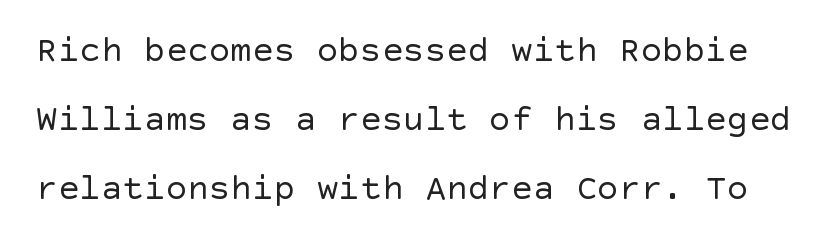
The image shows 36 px regular-weight sans-serif type, upright; set loose line spacing (1.92x), normal letter spacing, not underlined; a large x-height.
